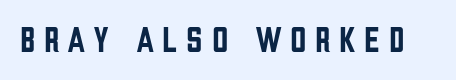
Check under the words: just untouched page. The font family rendered here belongs to the sans-serif group. Note the varied advance widths — an 'i' is clearly narrower than an 'm'. There is plenty of visible air inserted between adjacent glyphs. The typography opts for an upright posture over an oblique one.
